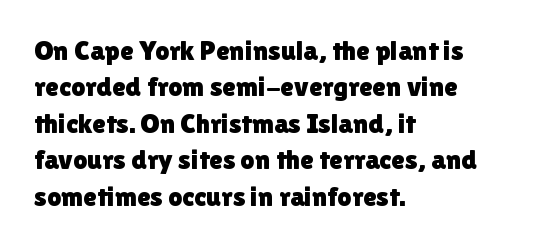
{"serif": "no", "italic": "no", "width": "normal", "x_height": "medium", "monospaced": "no", "underline": "no", "align": "left", "line_spacing": "normal", "line_spacing_ratio": 1.3, "letter_spacing": "normal", "letter_spacing_em": 0.0, "glyph_px": 28}
